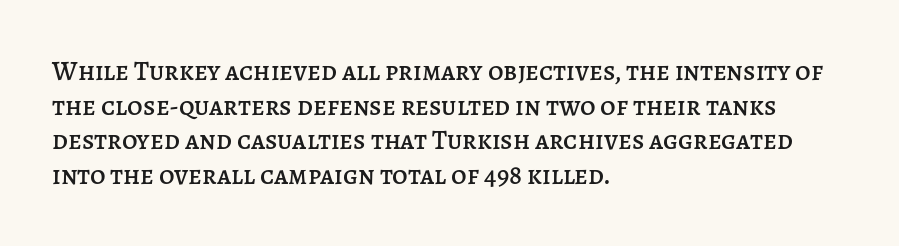
The image shows 27 px text type, upright; set left-aligned, normal line spacing (1.28x), normal letter spacing, not underlined.
